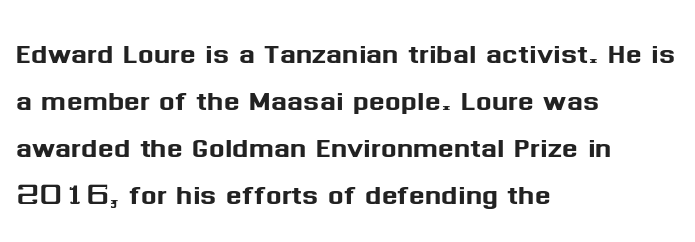
The image shows 37 px sans-serif type, upright; set left-aligned, normal line spacing (1.27x), normal letter spacing, not underlined; medium stroke contrast and a medium x-height.
